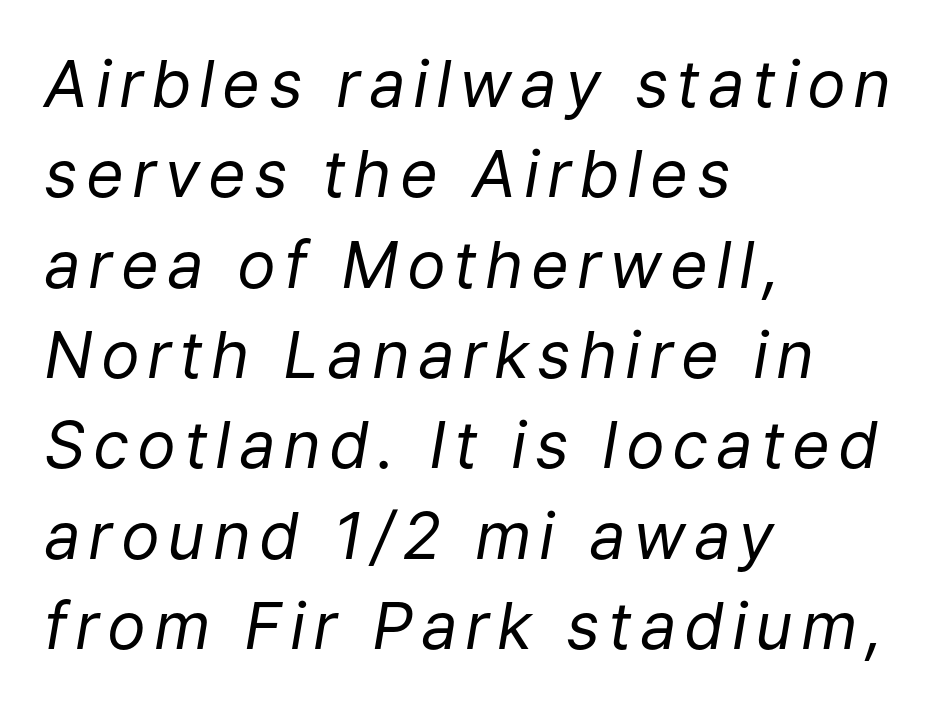
How would I describe the line gaps? Plain and ordinary. Do the characters align in a grid? No, the font is proportional. Caption: face not bold, strokes unweighted. Notice how the stems are inclined rather than vertical — that's the hallmark of italics. The rag falls on the right side of this text block. Beneath every word, the page is bare.
